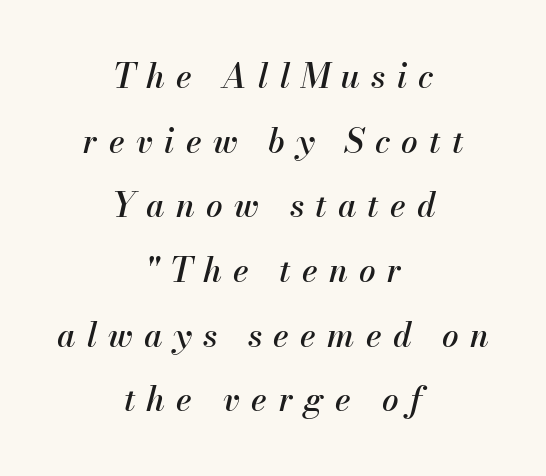
Here the designer chose a conventional face with non-uniform glyph widths. The gap between lines stays unmarked. Vertically, the passage feels expansive, rows floating well apart. The paragraph has two soft edges and a firm central axis. The passage shown has open, widely tracked lettering throughout. Observe the lean: these are italic letterforms.
